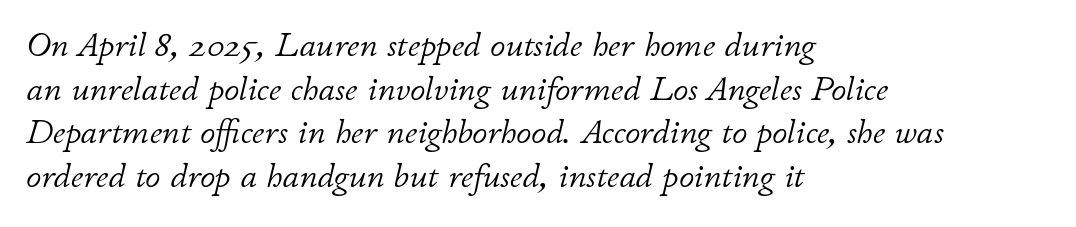
These lines keep a tight, regular rhythm from letter to letter. Reading down the column, the eye jumps a familiar distance to each next line. Looking at the ascenders, they clearly lean. Plain, unruled lines of type. Each stroke keeps to a modest, everyday thickness or less.
